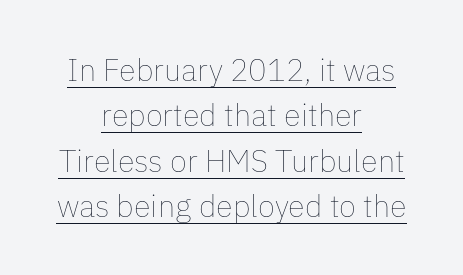
The image shows 31 px thin type, upright; set centered, normal line spacing (1.46x), normal letter spacing, underlined; low stroke contrast and a medium x-height.
